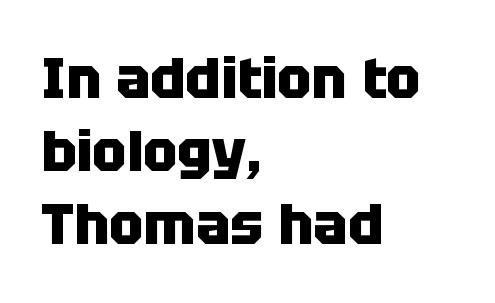
Q: Is the text bold? A: Yes.
Q: Is the text italic (slanted)? A: No, it is upright.
Q: Is the typeface a serif or a sans-serif typeface? A: Sans-serif.
Q: Is the text underlined? A: No.
Q: How is the paragraph aligned? A: Left-aligned.
Q: Is the spacing between letters normal or unusually wide? A: Normal.
Q: Is the spacing between lines tight, normal or loose? A: Normal.
Q: Width (condensed, normal, or wide)? A: Normal.
Q: Stroke contrast? A: Low.
Q: x-height? A: Large.
Q: Monospaced? A: No.
